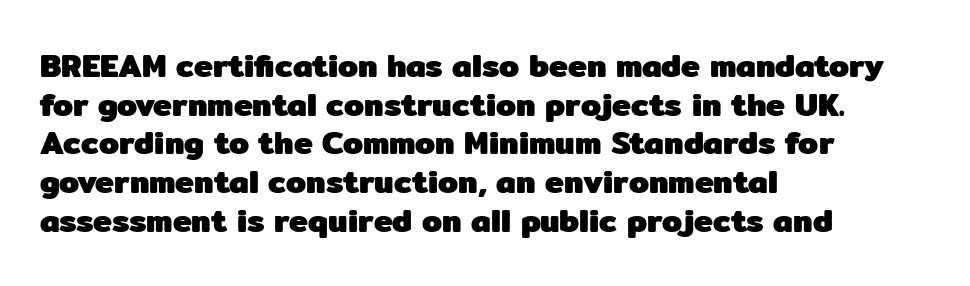
The image shows 32 px heavy sans-serif type, upright; set left-aligned, line spacing 1.21x, normal letter spacing, not underlined; low stroke contrast and a medium x-height.
